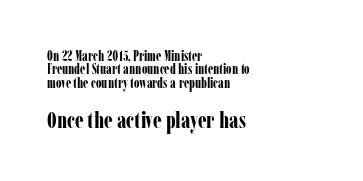
Q: Is the text bold? A: Yes.
Q: Is the text italic (slanted)? A: No, it is upright.
Q: Is the text underlined? A: No.
Q: How is the paragraph aligned? A: Left-aligned.
Q: Is the spacing between letters normal or unusually wide? A: Normal.
Q: Is the spacing between lines tight, normal or loose? A: Tight.
Q: Which block of text is set in a larger size, the first (top) or the second (bottom)? A: The second (bottom) one.
